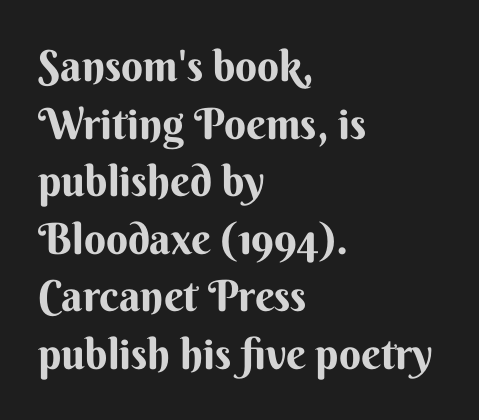
Q: Is the text bold? A: Yes.
Q: Is the text italic (slanted)? A: No, it is upright.
Q: Is the typeface a serif or a sans-serif typeface? A: Sans-serif.
Q: Is the text underlined? A: No.
Q: How is the paragraph aligned? A: Left-aligned.
Q: Is the spacing between letters normal or unusually wide? A: Normal.
Q: Is the spacing between lines tight, normal or loose? A: Normal.
Q: Width (condensed, normal, or wide)? A: Normal.
Q: Stroke contrast? A: Medium.
Q: x-height? A: Small.
Q: Monospaced? A: No.
